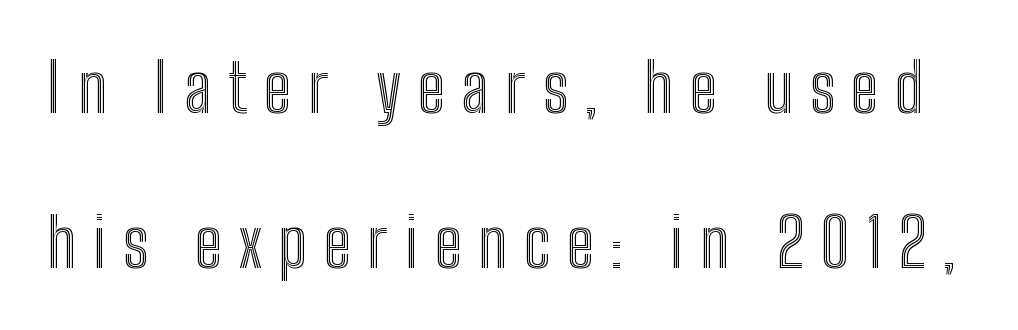
Q: Is the text italic (slanted)? A: No, it is upright.
Q: Is the text underlined? A: No.
Q: Is the spacing between letters normal or unusually wide? A: Unusually wide.
Q: Is the spacing between lines tight, normal or loose? A: Loose.
Q: Width (condensed, normal, or wide)? A: Condensed.
Q: x-height? A: Medium.
Q: Monospaced? A: No.
